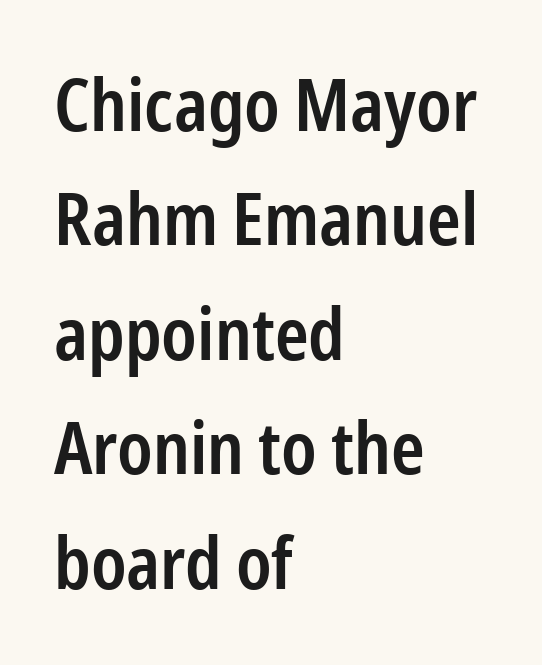
The image shows 72 px semibold, condensed sans-serif type, upright; set left-aligned, normal line spacing (1.59x), normal letter spacing, not underlined; low stroke contrast and a medium x-height.
